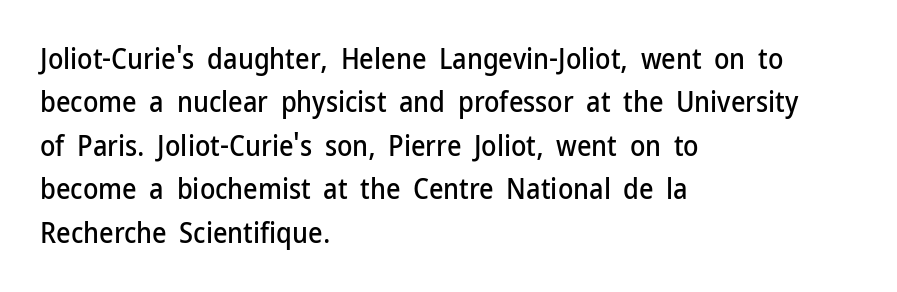
Characters remain perfectly vertical along every line. Looks like regular typesetting: each glyph gets only the width it needs. Stroke terminals: plain, sans-serif. The line-height multiplier appears to be the usual default.
